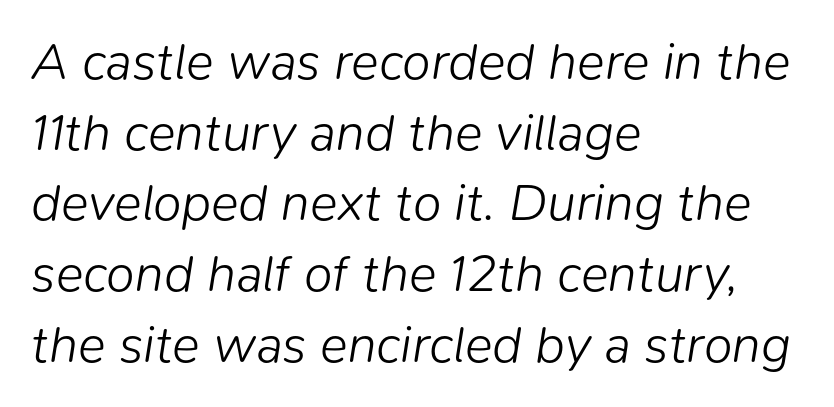
{"italic": "yes", "lean": "right", "slant_degrees": 9, "bold": "no", "weight": "light", "width": "normal", "stroke_contrast": "low", "x_height": "medium", "monospaced": "no", "underline": "no", "align": "left", "line_spacing": "normal", "line_spacing_ratio": 1.36, "letter_spacing": "normal", "letter_spacing_em": 0.0, "glyph_px": 52}
